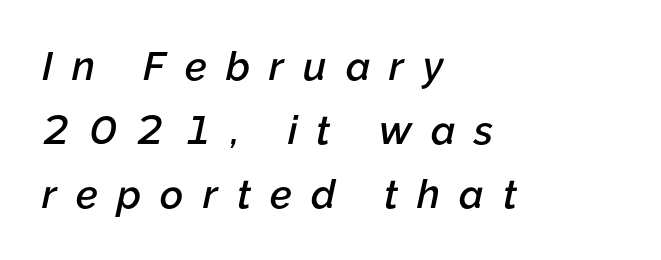
The image shows 40 px semibold type, italic (leaning right); set left-aligned, normal line spacing (1.6x), unusually wide letter spacing (+0.48 em), not underlined; low stroke contrast and a medium x-height.
